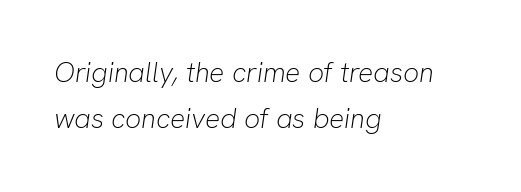
There's an unmistakable incline to the writing here. The space between consecutive lines is moderate. The passage shown is typed in a proportional face where columns would drift. A quiet, ordinary-to-light weight characterises the typeface. The gap between lines stays unmarked.
